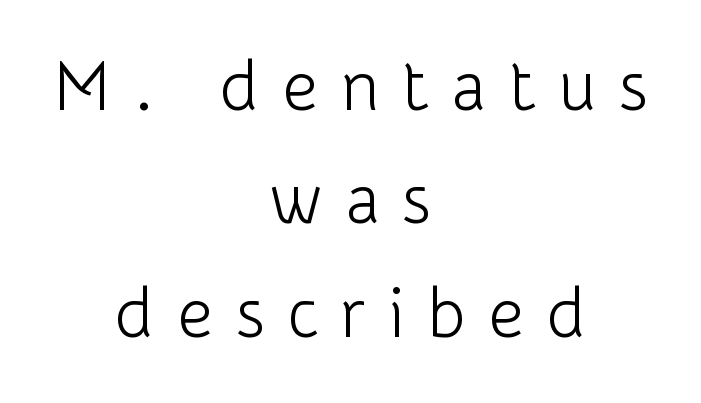
The image shows 70 px light sans-serif type, upright; set centered, normal line spacing (1.62x), unusually wide letter spacing (+0.32 em), not underlined; low stroke contrast and a medium x-height.
